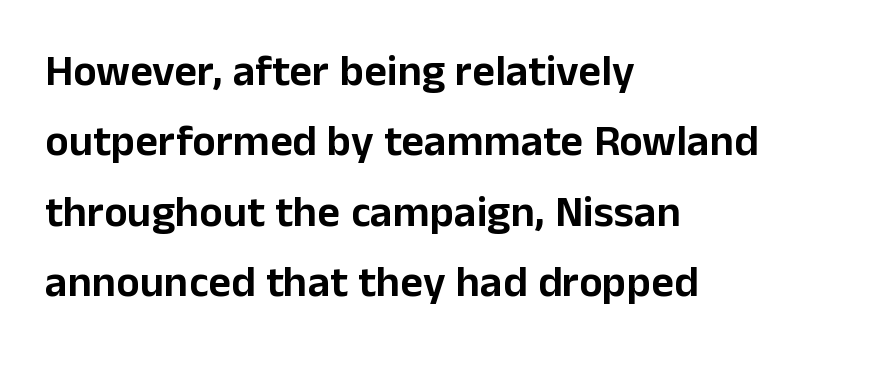
Q: Is the text italic (slanted)? A: No, it is upright.
Q: Is the typeface a serif or a sans-serif typeface? A: Sans-serif.
Q: Is the text underlined? A: No.
Q: How is the paragraph aligned? A: Left-aligned.
Q: Is the spacing between letters normal or unusually wide? A: Normal.
Q: Is the spacing between lines tight, normal or loose? A: Normal.
Q: Width (condensed, normal, or wide)? A: Normal.
Q: Stroke contrast? A: Low.
Q: x-height? A: Medium.
Q: Monospaced? A: No.
